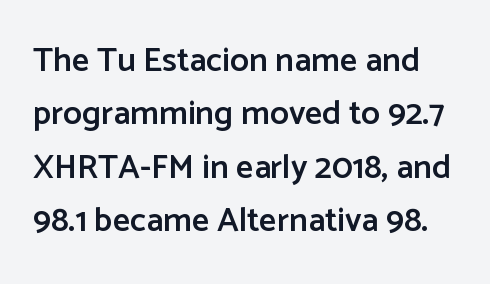
{"serif": "no", "italic": "no", "bold": "semi", "weight": "semibold", "width": "normal", "stroke_contrast": "low", "x_height": "medium", "monospaced": "no", "underline": "no", "line_spacing": "normal", "line_spacing_ratio": 1.57, "letter_spacing": "normal", "letter_spacing_em": 0.0, "glyph_px": 34}
